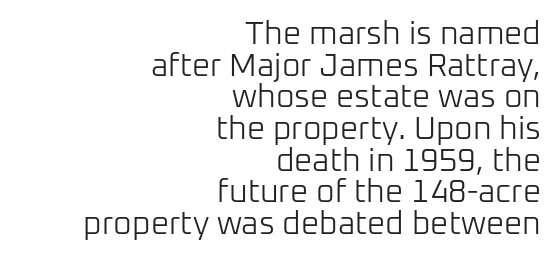
Q: Is the text bold? A: No.
Q: Is the text italic (slanted)? A: No, it is upright.
Q: Is the typeface a serif or a sans-serif typeface? A: Sans-serif.
Q: Is the text underlined? A: No.
Q: How is the paragraph aligned? A: Right-aligned.
Q: Is the spacing between letters normal or unusually wide? A: Normal.
Q: Is the spacing between lines tight, normal or loose? A: Tight.
Q: Width (condensed, normal, or wide)? A: Normal.
Q: Stroke contrast? A: Low.
Q: x-height? A: Medium.
Q: Monospaced? A: No.
